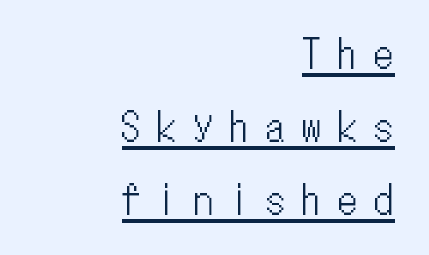
Decoration check: the copy is underlined. Note the uniform advance width — an 'i' takes as much space as an 'm'. Style check: upright. The line texture is sparse and dotted thanks to wide tracking. Reading down the block, your eye finds every line finishing at a fixed right position.
